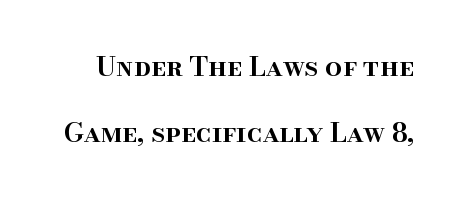
Q: Is the text bold? A: Semi-bold.
Q: Is the text italic (slanted)? A: No, it is upright.
Q: Is the text underlined? A: No.
Q: Is the spacing between letters normal or unusually wide? A: Normal.
Q: Is the spacing between lines tight, normal or loose? A: Loose.
